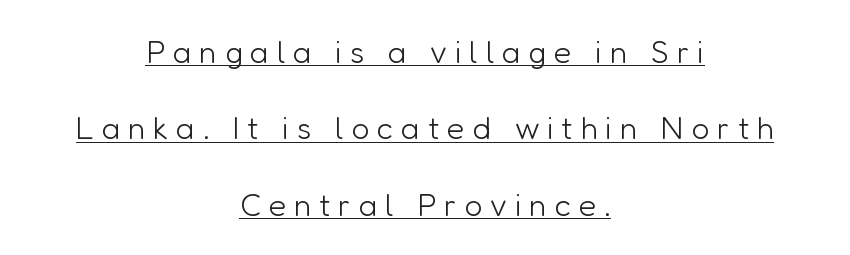
{"serif": "no", "italic": "no", "bold": "no", "weight": "light", "width": "normal", "stroke_contrast": "low", "x_height": "medium", "monospaced": "no", "underline": "yes", "align": "center", "line_spacing": "loose", "line_spacing_ratio": 2.39, "letter_spacing": "wide", "letter_spacing_em": 0.24, "glyph_px": 32}
